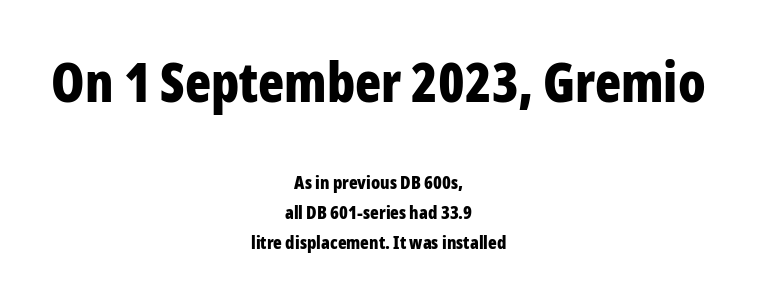
The image shows 54 px bold, condensed sans-serif type, upright; set centered, normal line spacing (1.65x), normal letter spacing, not underlined; the first (top) block is 3.0x larger; low stroke contrast and a medium x-height.
